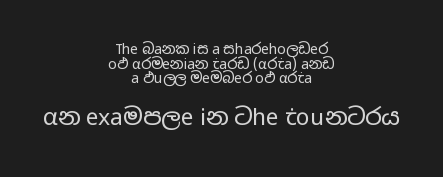
Q: Is the text bold? A: No.
Q: Is the text italic (slanted)? A: No, it is upright.
Q: Is the text underlined? A: No.
Q: How is the paragraph aligned? A: Centered.
Q: Is the spacing between letters normal or unusually wide? A: Normal.
Q: Is the spacing between lines tight, normal or loose? A: Tight.
Q: Which block of text is set in a larger size, the first (top) or the second (bottom)? A: The second (bottom) one.
